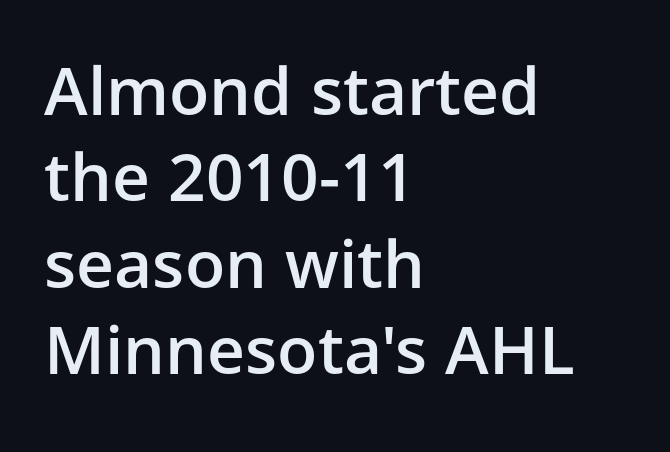
Q: Is the text bold? A: Semi-bold.
Q: Is the text italic (slanted)? A: No, it is upright.
Q: Is the typeface a serif or a sans-serif typeface? A: Sans-serif.
Q: Is the text underlined? A: No.
Q: How is the paragraph aligned? A: Left-aligned.
Q: Is the spacing between letters normal or unusually wide? A: Normal.
Q: Is the spacing between lines tight, normal or loose? A: Normal.
Q: Width (condensed, normal, or wide)? A: Normal.
Q: Stroke contrast? A: Low.
Q: x-height? A: Medium.
Q: Monospaced? A: No.
